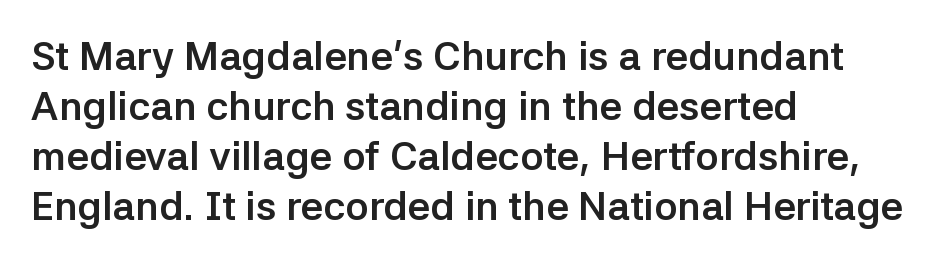
The passage shown is typed in a proportional face where columns would drift. It's the straight-up-and-down kind of type. Every row of glyphs begins at an identical x-position on the left. Between one letter and the next there's only the usual sliver of space. These lines are composed in type without serifs.
